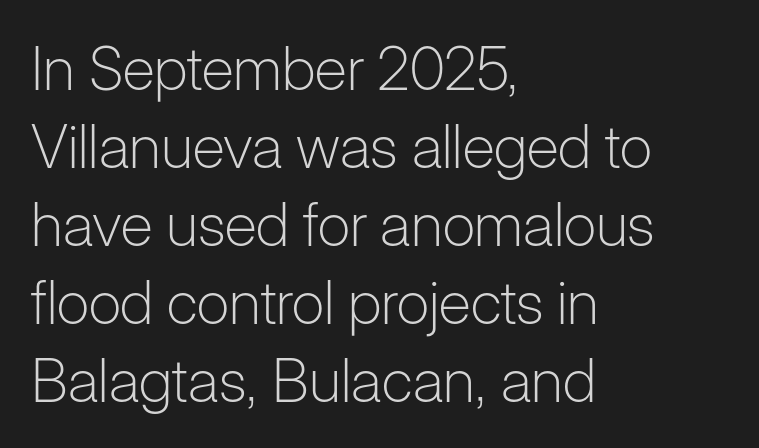
{"serif": "no", "italic": "no", "bold": "no", "weight": "light", "width": "normal", "stroke_contrast": "low", "x_height": "medium", "monospaced": "no", "underline": "no", "align": "left", "line_spacing": "normal", "line_spacing_ratio": 1.3, "letter_spacing": "normal", "letter_spacing_em": 0.0, "glyph_px": 60}
